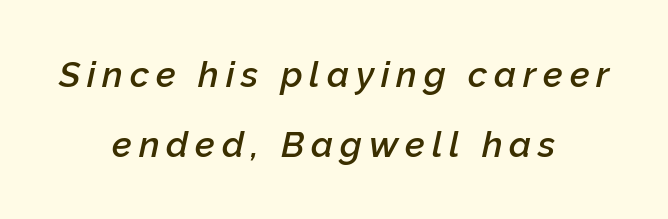
The image shows 36 px semibold type, italic (leaning right); set centered, loose line spacing (1.94x), not underlined; low stroke contrast and a medium x-height.
